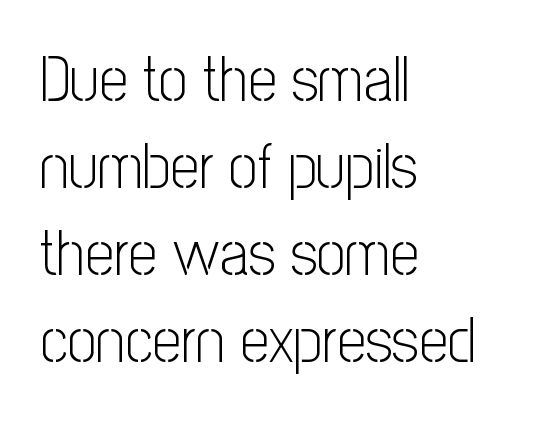
The image shows 64 px light, condensed sans-serif type, upright; set left-aligned, normal line spacing (1.36x), normal letter spacing, not underlined; low stroke contrast and a medium x-height.
